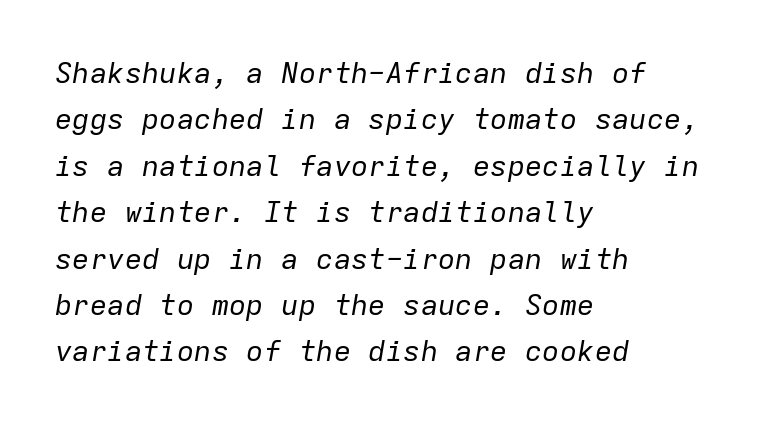
The image shows 29 px regular-weight type, italic (leaning right), monospaced; set left-aligned, normal line spacing (1.6x), normal letter spacing, not underlined; low stroke contrast and a medium x-height.
